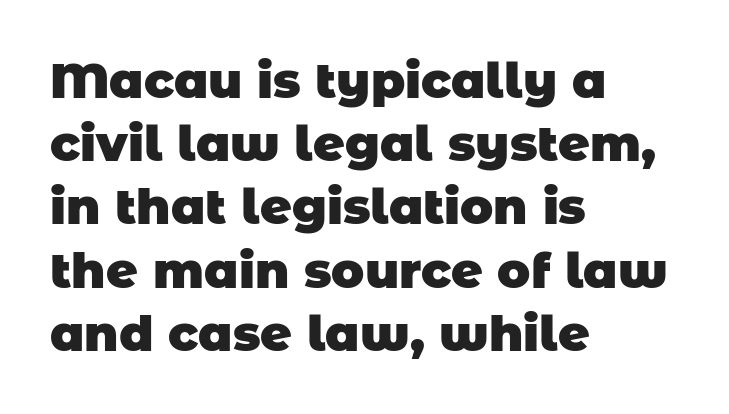
Q: Is the text bold? A: Yes.
Q: Is the typeface a serif or a sans-serif typeface? A: Sans-serif.
Q: Is the text underlined? A: No.
Q: How is the paragraph aligned? A: Left-aligned.
Q: Is the spacing between letters normal or unusually wide? A: Normal.
Q: Is the spacing between lines tight, normal or loose? A: Normal.
Q: Width (condensed, normal, or wide)? A: Normal.
Q: Stroke contrast? A: Low.
Q: x-height? A: Large.
Q: Monospaced? A: No.
